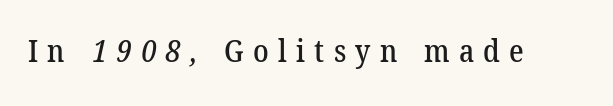
Q: Is the typeface a serif or a sans-serif typeface? A: Serif.
Q: Is the text underlined? A: No.
Q: Is the spacing between letters normal or unusually wide? A: Unusually wide.
Q: Width (condensed, normal, or wide)? A: Normal.
Q: Stroke contrast? A: Low.
Q: x-height? A: Medium.
Q: Monospaced? A: No.
